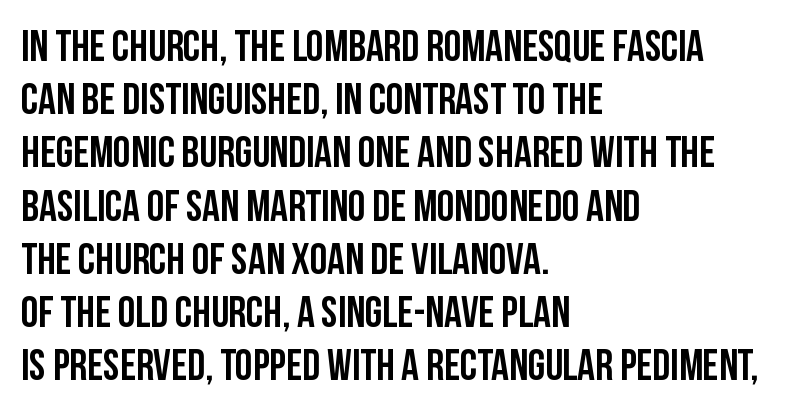
The rendering shows plain stroke endings on the letterforms — a sans-serif design. Each letter keeps its own natural width here, so spacing adapts to shape. This sample uses an upright cut, with every glyph sitting square on the baseline. Only glyphs here, with clear space below each row. The setting favours the left margin, as ordinary paragraphs usually do.
